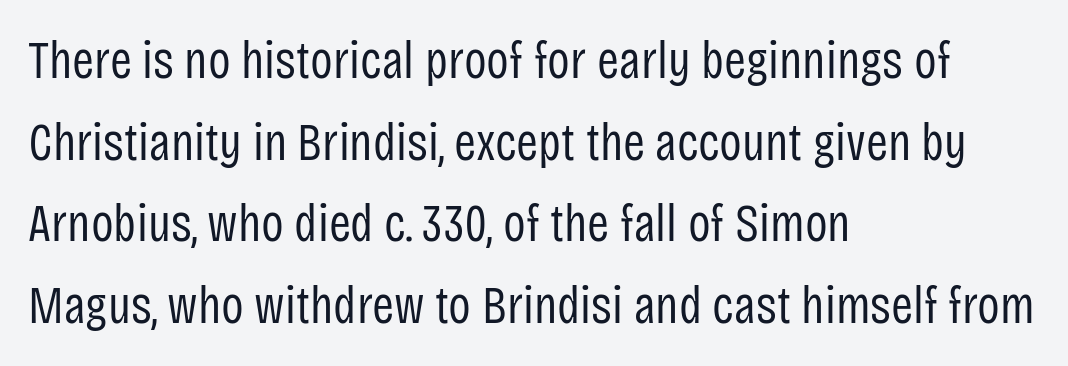
{"serif": "no", "italic": "no", "bold": "no", "weight": "regular", "width": "condensed", "stroke_contrast": "low", "x_height": "large", "monospaced": "no", "underline": "no", "align": "left", "line_spacing": "normal", "line_spacing_ratio": 1.54, "letter_spacing": "normal", "letter_spacing_em": 0.0, "glyph_px": 53}
